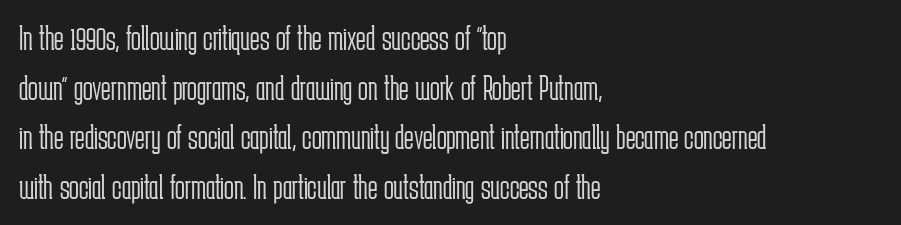
Q: Is the text bold? A: No.
Q: Is the text italic (slanted)? A: No, it is upright.
Q: Is the typeface a serif or a sans-serif typeface? A: Sans-serif.
Q: Is the text underlined? A: No.
Q: How is the paragraph aligned? A: Left-aligned.
Q: Is the spacing between letters normal or unusually wide? A: Normal.
Q: Is the spacing between lines tight, normal or loose? A: Normal.
Q: Width (condensed, normal, or wide)? A: Condensed.
Q: Stroke contrast? A: Low.
Q: x-height? A: Medium.
Q: Monospaced? A: No.
